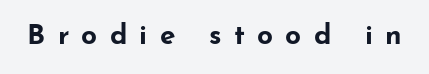
Q: Is the text bold? A: Yes.
Q: Is the text italic (slanted)? A: No, it is upright.
Q: Is the typeface a serif or a sans-serif typeface? A: Sans-serif.
Q: Is the text underlined? A: No.
Q: Is the spacing between letters normal or unusually wide? A: Unusually wide.
Q: Width (condensed, normal, or wide)? A: Wide.
Q: Stroke contrast? A: Low.
Q: x-height? A: Small.
Q: Monospaced? A: No.
